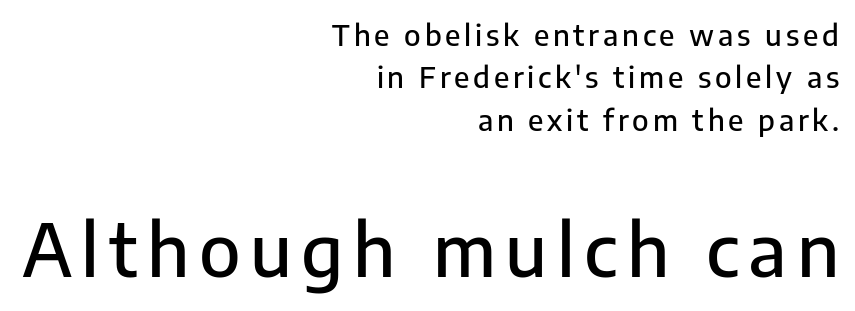
{"serif": "no", "italic": "no", "width": "normal", "stroke_contrast": "low", "x_height": "medium", "monospaced": "no", "underline": "no", "align": "right", "line_spacing": "normal", "line_spacing_ratio": 1.46, "larger_block": "second", "size_ratio": 2.52, "glyph_px": 73}
